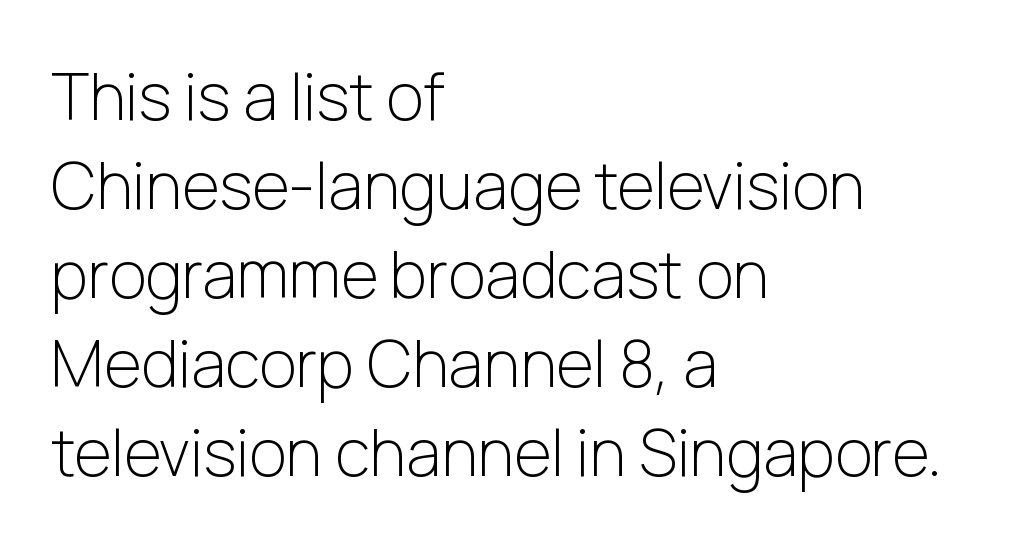
The image shows 64 px light sans-serif type, upright; set left-aligned, normal line spacing (1.39x), normal letter spacing, not underlined; low stroke contrast and a medium x-height.
